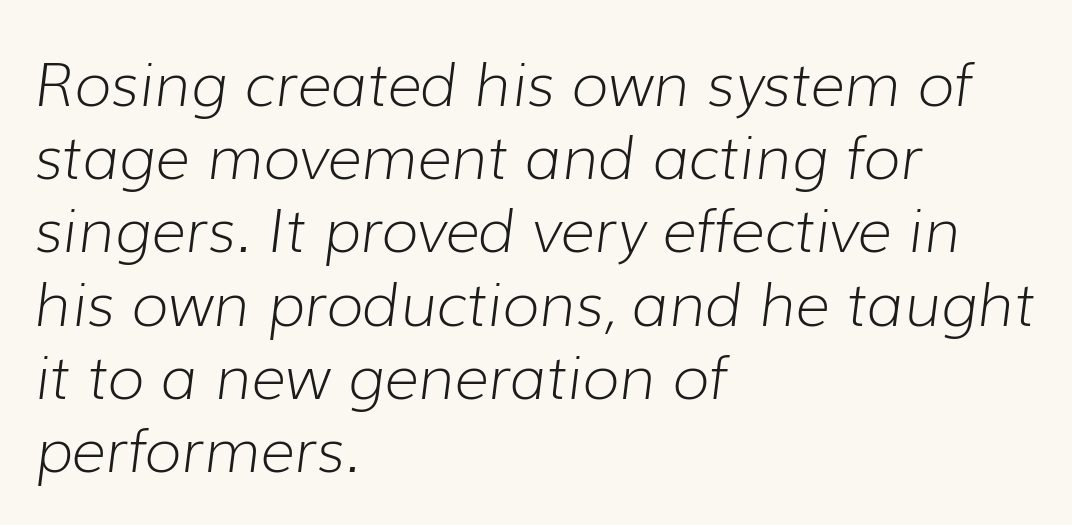
Character widths vary here, with narrow letters taking less room than wide ones. Stroke mass is kept to a normal reading level or below. The passage shown has conventional tracking throughout. Quick note: italic. The text block is weighted toward the left margin, trailing off unevenly rightward. Check the space under the baseline: it is left empty.
